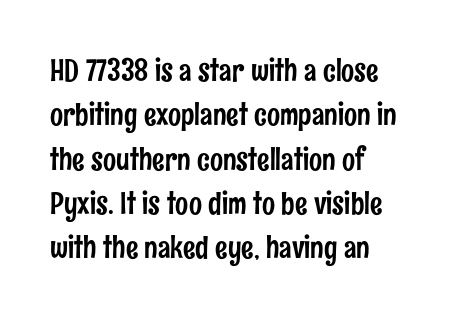
The image shows 31 px condensed sans-serif type, upright; set normal line spacing (1.43x), normal letter spacing, not underlined; low stroke contrast and a medium x-height.
